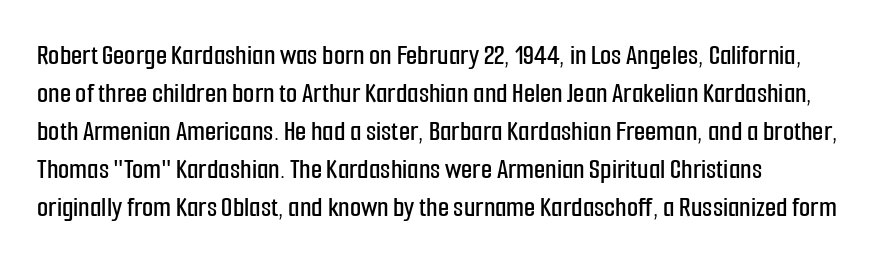
{"serif": "no", "italic": "no", "width": "condensed", "stroke_contrast": "low", "x_height": "medium", "monospaced": "no", "underline": "no", "line_spacing": "normal", "line_spacing_ratio": 1.31, "letter_spacing": "normal", "letter_spacing_em": 0.0, "glyph_px": 29}
